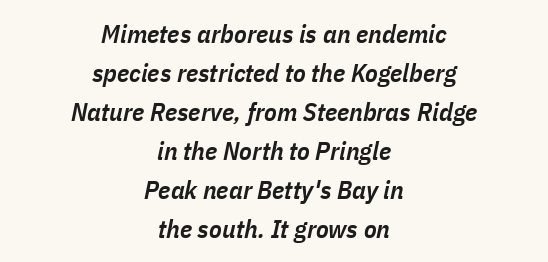
Q: Is the text bold? A: Semi-bold.
Q: Is the text italic (slanted)? A: Yes, it leans right by about 11 degrees.
Q: Is the text underlined? A: No.
Q: How is the paragraph aligned? A: Centered.
Q: Is the spacing between letters normal or unusually wide? A: Normal.
Q: Is the spacing between lines tight, normal or loose? A: Normal.
